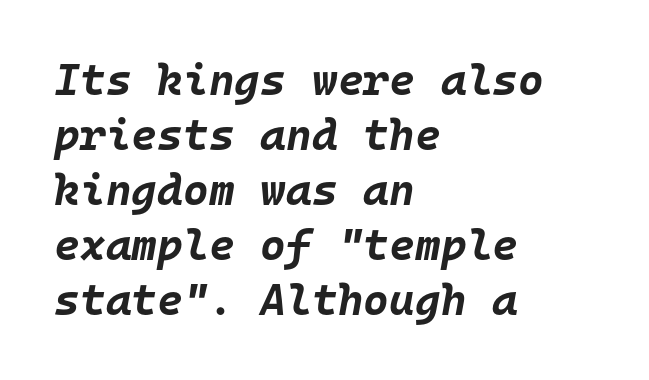
Q: Is the text bold? A: Yes.
Q: Is the text italic (slanted)? A: Yes, it leans right by about 10 degrees.
Q: Is the text underlined? A: No.
Q: How is the paragraph aligned? A: Left-aligned.
Q: Is the spacing between letters normal or unusually wide? A: Normal.
Q: Is the spacing between lines tight, normal or loose? A: Normal.
Q: Width (condensed, normal, or wide)? A: Normal.
Q: Stroke contrast? A: Low.
Q: x-height? A: Large.
Q: Monospaced? A: Yes.
